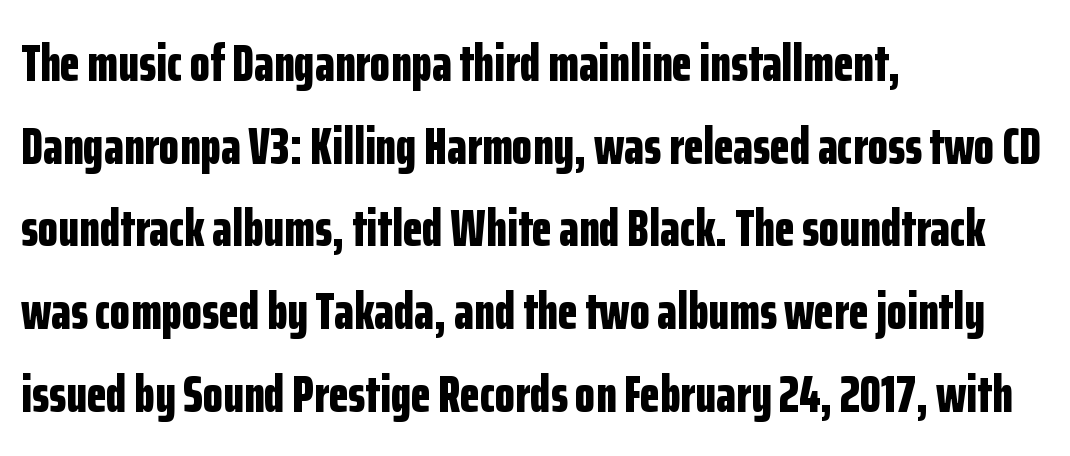
Q: Is the text bold? A: Yes.
Q: Is the text italic (slanted)? A: No, it is upright.
Q: Is the typeface a serif or a sans-serif typeface? A: Sans-serif.
Q: Is the text underlined? A: No.
Q: How is the paragraph aligned? A: Left-aligned.
Q: Is the spacing between letters normal or unusually wide? A: Normal.
Q: Is the spacing between lines tight, normal or loose? A: Normal.
Q: Width (condensed, normal, or wide)? A: Condensed.
Q: Stroke contrast? A: Low.
Q: x-height? A: Medium.
Q: Monospaced? A: No.
